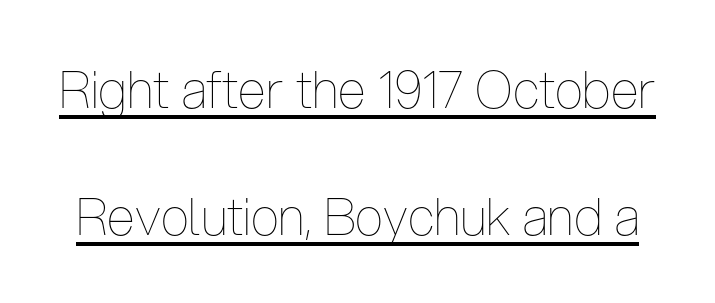
Q: Is the text bold? A: No.
Q: Is the text italic (slanted)? A: No, it is upright.
Q: Is the text underlined? A: Yes.
Q: Is the spacing between letters normal or unusually wide? A: Normal.
Q: Is the spacing between lines tight, normal or loose? A: Loose.
Q: Width (condensed, normal, or wide)? A: Condensed.
Q: Stroke contrast? A: Low.
Q: x-height? A: Medium.
Q: Monospaced? A: No.
